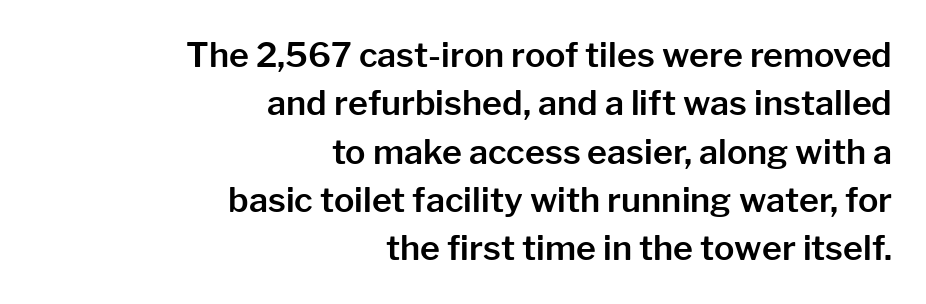
The image shows 34 px sans-serif type, upright; set right-aligned, normal line spacing (1.42x), normal letter spacing, not underlined; low stroke contrast and a medium x-height.
